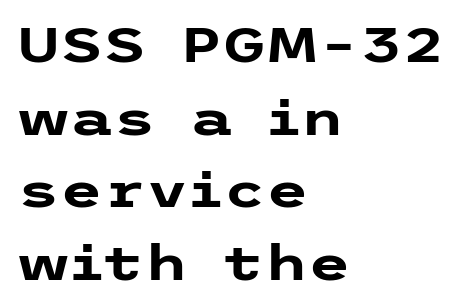
{"serif": "no", "italic": "no", "bold": "yes", "weight": "heavy", "width": "wide", "stroke_contrast": "low", "x_height": "medium", "underline": "no", "align": "left", "line_spacing": "normal", "line_spacing_ratio": 1.48, "letter_spacing": "normal", "letter_spacing_em": 0.0, "glyph_px": 49}
